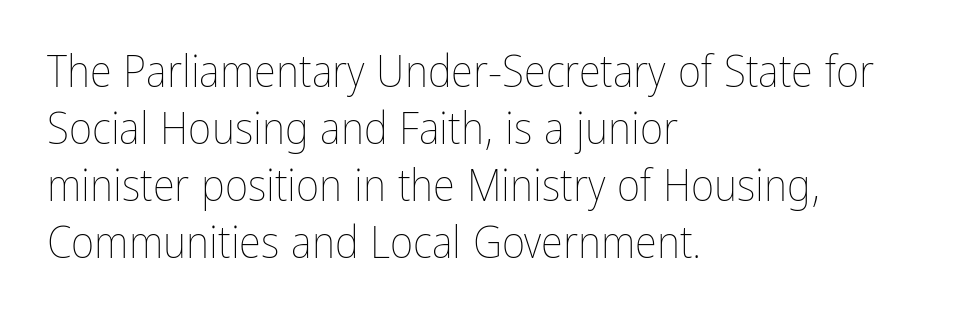
Q: Is the text bold? A: No.
Q: Is the text italic (slanted)? A: No, it is upright.
Q: Is the text underlined? A: No.
Q: How is the paragraph aligned? A: Left-aligned.
Q: Is the spacing between letters normal or unusually wide? A: Normal.
Q: Is the spacing between lines tight, normal or loose? A: Normal.
Q: Width (condensed, normal, or wide)? A: Condensed.
Q: Stroke contrast? A: Low.
Q: x-height? A: Medium.
Q: Monospaced? A: No.
